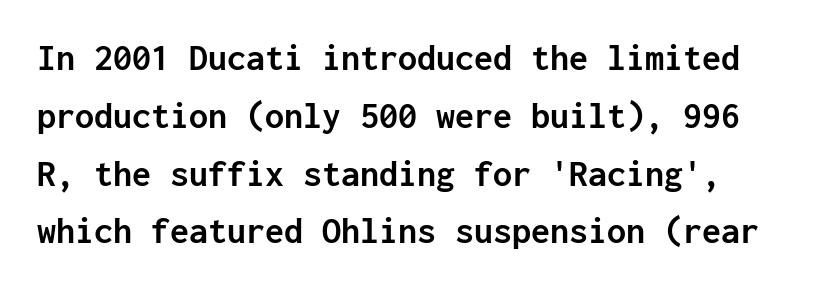
Think of a typewriter: that constant character pitch is what you see here. Note: no serifs on the glyphs. Notice how thick the strokes are: this is what a full bold looks like. Between one letter and the next there's only the usual sliver of space. This sample keeps an unexceptional amount of space between lines.
